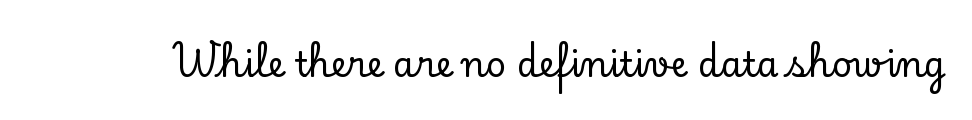
Q: Is the text italic (slanted)? A: No, it is upright.
Q: Is the typeface a serif or a sans-serif typeface? A: Serif.
Q: Is the text underlined? A: No.
Q: Is the spacing between letters normal or unusually wide? A: Normal.
Q: Width (condensed, normal, or wide)? A: Normal.
Q: Stroke contrast? A: Low.
Q: x-height? A: Small.
Q: Monospaced? A: No.
